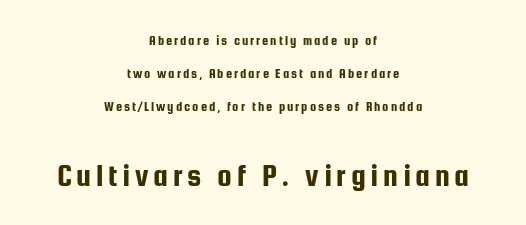
The image shows 33 px condensed sans-serif type, upright; set centered, loose line spacing (2.34x), not underlined; the second (bottom) block is 2.36x larger; low stroke contrast and a medium x-height.
